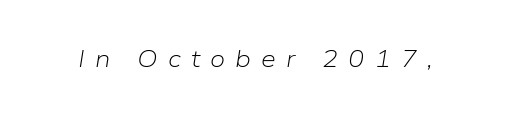
Q: Is the text bold? A: No.
Q: Is the text italic (slanted)? A: Yes, it leans right by about 9 degrees.
Q: Is the text underlined? A: No.
Q: Is the spacing between letters normal or unusually wide? A: Unusually wide.
